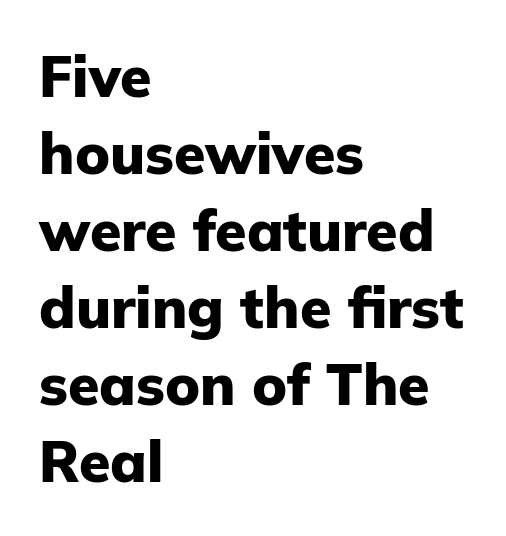
The image shows 57 px heavy sans-serif type, upright; set left-aligned, normal line spacing (1.35x), normal letter spacing, not underlined; low stroke contrast and a medium x-height.
